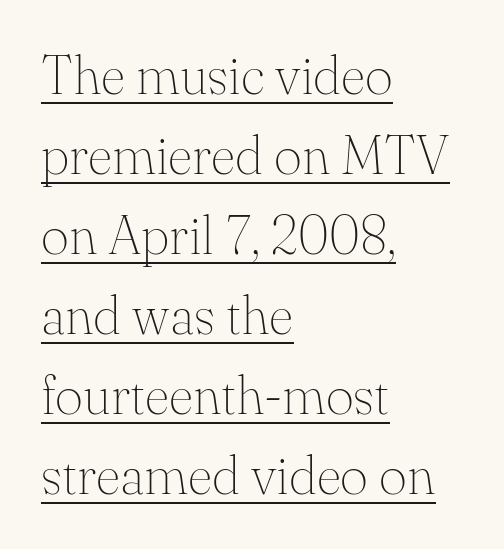
{"serif": "yes", "italic": "no", "bold": "no", "weight": "thin", "width": "normal", "stroke_contrast": "medium", "x_height": "small", "monospaced": "no", "underline": "yes", "align": "left", "line_spacing": "normal", "line_spacing_ratio": 1.48, "letter_spacing": "normal", "letter_spacing_em": 0.0, "glyph_px": 54}
